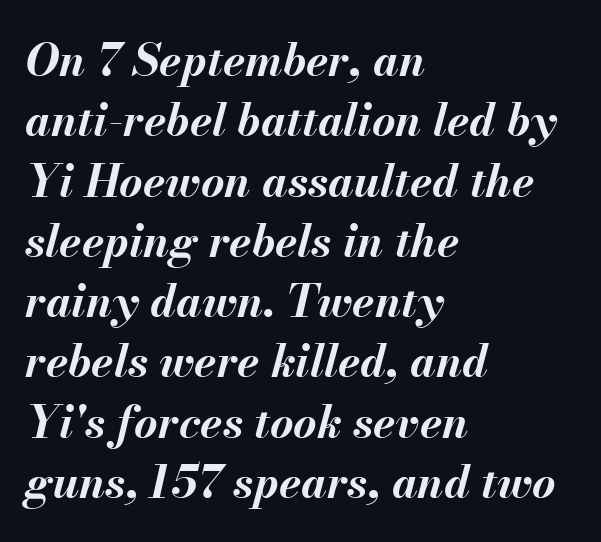
Q: Is the text bold? A: Yes.
Q: Is the text italic (slanted)? A: Yes, it leans right by about 13 degrees.
Q: Is the text underlined? A: No.
Q: How is the paragraph aligned? A: Left-aligned.
Q: Is the spacing between letters normal or unusually wide? A: Normal.
Q: Is the spacing between lines tight, normal or loose? A: Normal.
Q: Width (condensed, normal, or wide)? A: Normal.
Q: Stroke contrast? A: Medium.
Q: x-height? A: Small.
Q: Monospaced? A: No.
